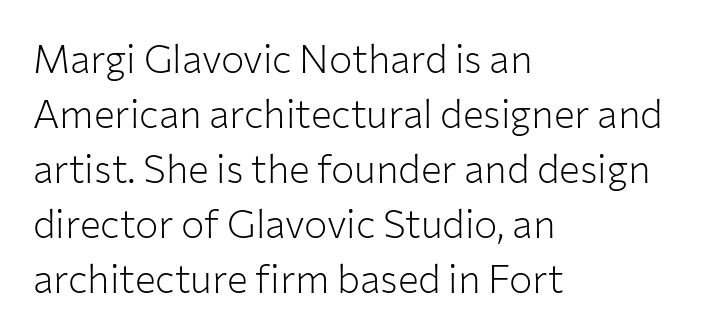
The image shows 39 px light sans-serif type, upright; set left-aligned, normal line spacing (1.41x), normal letter spacing, not underlined; low stroke contrast and a medium x-height.
